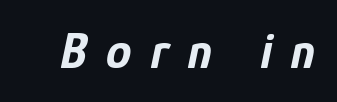
Has an underline been added? It has not. You could only call the tracking loose — the letters float apart. These words are printed bold, with thick strokes throughout. The passage shown is typed in a proportional face where columns would drift. Slanted lettering throughout.
